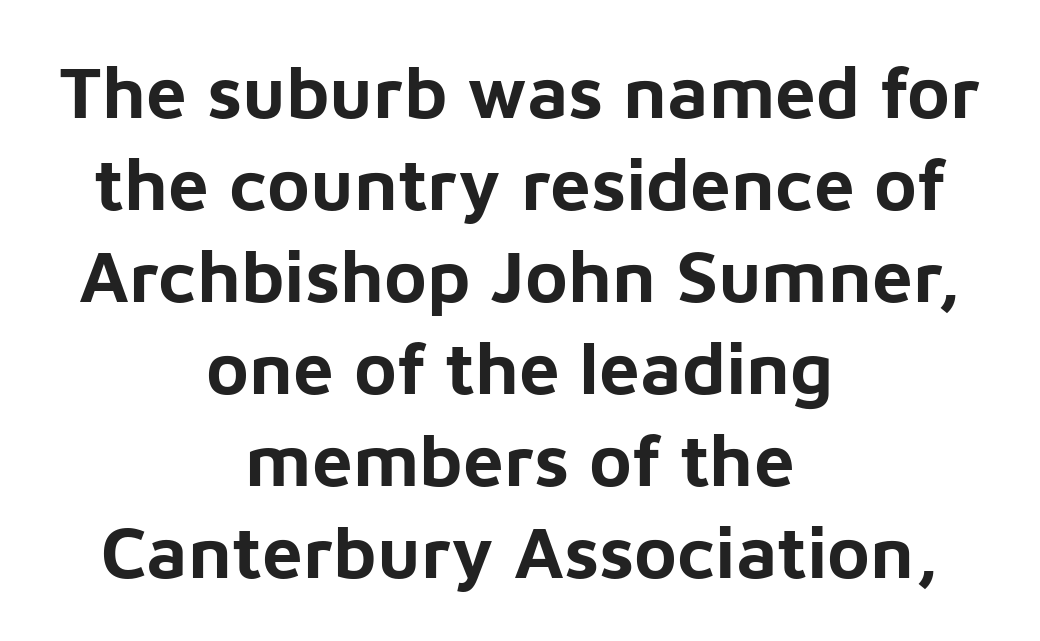
Q: Is the text bold? A: Yes.
Q: Is the text italic (slanted)? A: No, it is upright.
Q: Is the typeface a serif or a sans-serif typeface? A: Sans-serif.
Q: Is the text underlined? A: No.
Q: How is the paragraph aligned? A: Centered.
Q: Is the spacing between letters normal or unusually wide? A: Normal.
Q: Is the spacing between lines tight, normal or loose? A: Normal.
Q: Width (condensed, normal, or wide)? A: Normal.
Q: Stroke contrast? A: Low.
Q: x-height? A: Medium.
Q: Monospaced? A: No.
